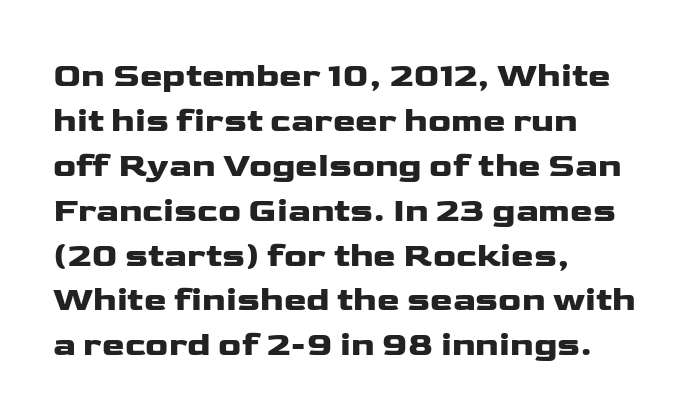
Q: Is the text italic (slanted)? A: No, it is upright.
Q: Is the typeface a serif or a sans-serif typeface? A: Sans-serif.
Q: Is the text underlined? A: No.
Q: How is the paragraph aligned? A: Left-aligned.
Q: Is the spacing between letters normal or unusually wide? A: Normal.
Q: Is the spacing between lines tight, normal or loose? A: Normal.
Q: Width (condensed, normal, or wide)? A: Wide.
Q: Stroke contrast? A: Low.
Q: x-height? A: Medium.
Q: Monospaced? A: No.
